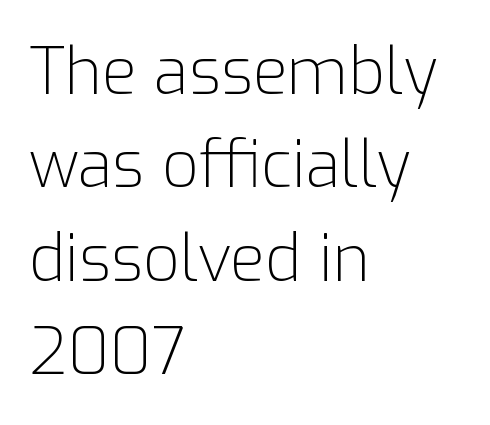
Q: Is the text bold? A: No.
Q: Is the text italic (slanted)? A: No, it is upright.
Q: Is the typeface a serif or a sans-serif typeface? A: Sans-serif.
Q: Is the text underlined? A: No.
Q: How is the paragraph aligned? A: Left-aligned.
Q: Is the spacing between letters normal or unusually wide? A: Normal.
Q: Is the spacing between lines tight, normal or loose? A: Normal.
Q: Width (condensed, normal, or wide)? A: Normal.
Q: Stroke contrast? A: Low.
Q: x-height? A: Medium.
Q: Monospaced? A: No.
